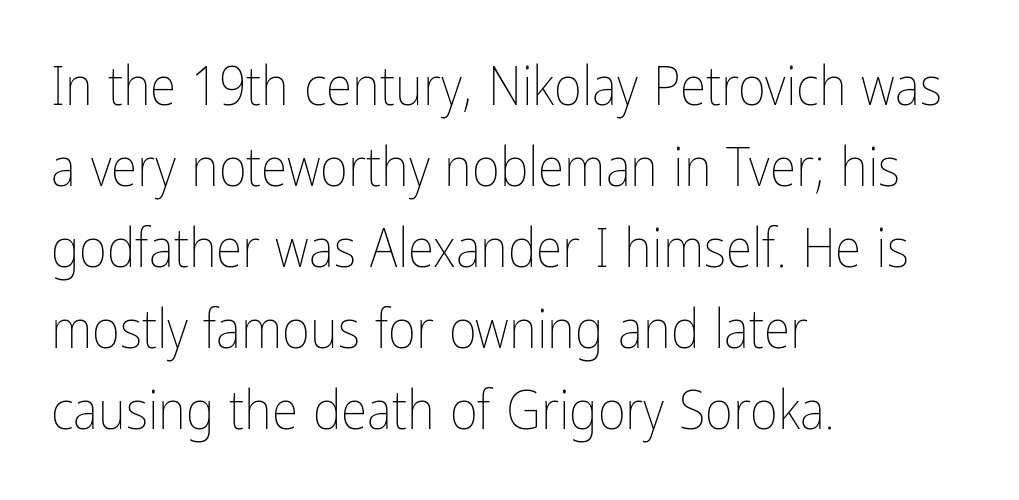
Q: Is the text bold? A: No.
Q: Is the text italic (slanted)? A: No, it is upright.
Q: Is the text underlined? A: No.
Q: How is the paragraph aligned? A: Left-aligned.
Q: Is the spacing between letters normal or unusually wide? A: Normal.
Q: Is the spacing between lines tight, normal or loose? A: Normal.
Q: Width (condensed, normal, or wide)? A: Condensed.
Q: Stroke contrast? A: Low.
Q: x-height? A: Medium.
Q: Monospaced? A: No.
